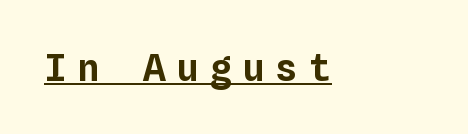
Q: Is the text italic (slanted)? A: No, it is upright.
Q: Is the text underlined? A: Yes.
Q: Is the spacing between letters normal or unusually wide? A: Unusually wide.
Q: Width (condensed, normal, or wide)? A: Normal.
Q: Stroke contrast? A: Low.
Q: x-height? A: Medium.
Q: Monospaced? A: Yes.
